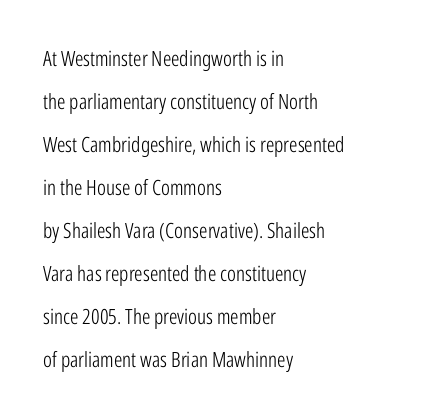
The image shows 21 px text type, upright; set left-aligned, loose line spacing (2.05x), normal letter spacing, not underlined.
